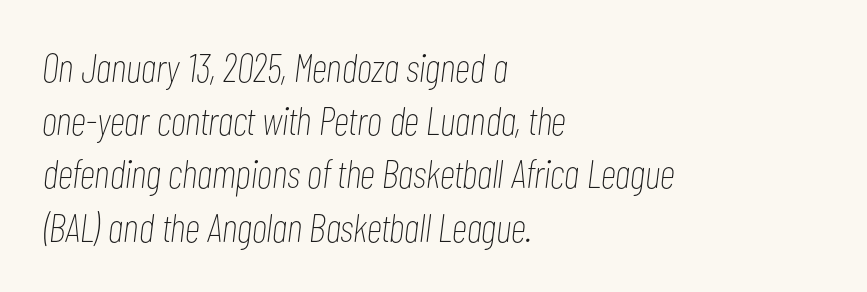
Short note: letters normally spaced. Regarding leading, the lines here are spaced in the standard way. The passage shown is not bold in any degree. Note the varied advance widths — an 'i' is clearly narrower than an 'm'. The typography opts for an oblique posture over an upright one.
